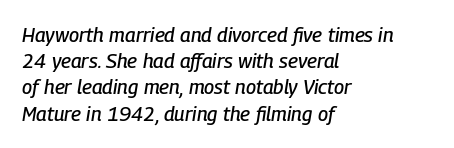
Q: Is the text italic (slanted)? A: Yes, it leans right by about 9 degrees.
Q: Is the text underlined? A: No.
Q: How is the paragraph aligned? A: Left-aligned.
Q: Is the spacing between letters normal or unusually wide? A: Normal.
Q: Is the spacing between lines tight, normal or loose? A: Normal.
